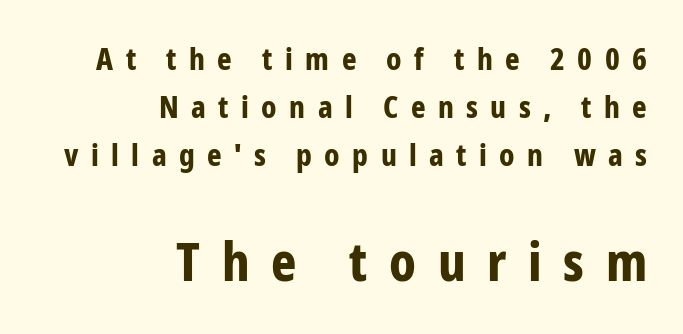
The image shows 54 px bold, condensed sans-serif type, upright; set right-aligned, normal line spacing (1.55x), unusually wide letter spacing (+0.4 em), not underlined; the second (bottom) block is 1.74x larger; low stroke contrast and a medium x-height.
